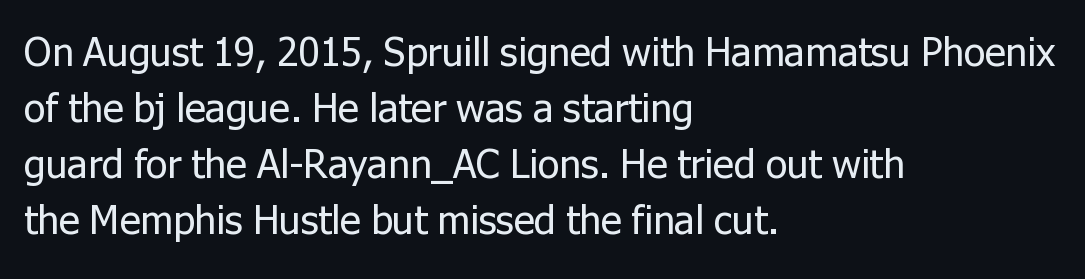
{"serif": "no", "italic": "no", "bold": "no", "weight": "regular", "width": "normal", "stroke_contrast": "low", "x_height": "medium", "monospaced": "no", "underline": "no", "align": "left", "line_spacing": "normal", "line_spacing_ratio": 1.4, "letter_spacing": "normal", "letter_spacing_em": 0.0, "glyph_px": 40}
